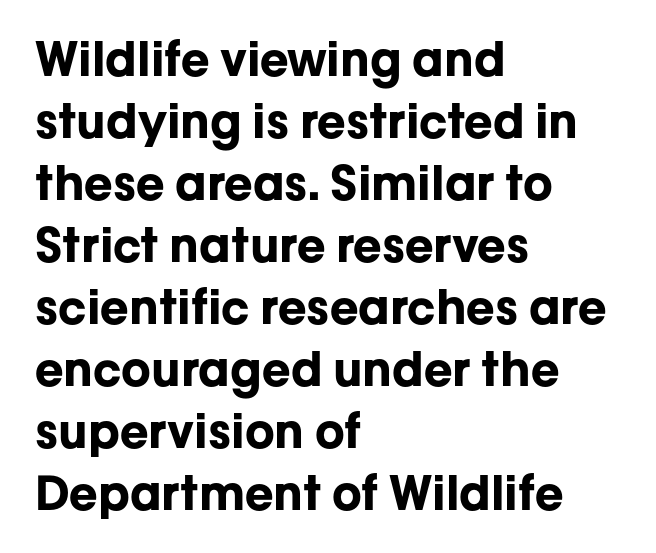
Reading down the block, your eye returns to a fixed left position each line. This is heavy type, rendered in bold. Descender tails drop into unmarked territory. Successive baselines arrive at the customary interval.
